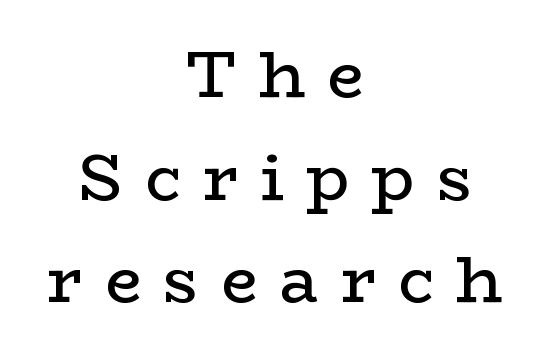
The image shows 65 px regular-weight, wide serif type, upright; set centered, normal line spacing (1.58x), unusually wide letter spacing (+0.34 em), not underlined; low stroke contrast and a medium x-height.
